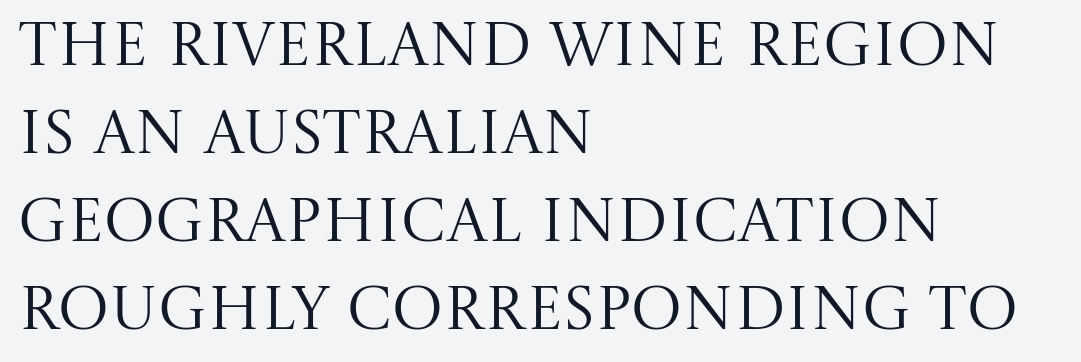
Q: Is the text bold? A: No.
Q: Is the text italic (slanted)? A: No, it is upright.
Q: Is the typeface a serif or a sans-serif typeface? A: Serif.
Q: Is the text underlined? A: No.
Q: How is the paragraph aligned? A: Left-aligned.
Q: Is the spacing between letters normal or unusually wide? A: Normal.
Q: Is the spacing between lines tight, normal or loose? A: Normal.
Q: Width (condensed, normal, or wide)? A: Normal.
Q: Stroke contrast? A: Medium.
Q: x-height? A: Large.
Q: Monospaced? A: No.
